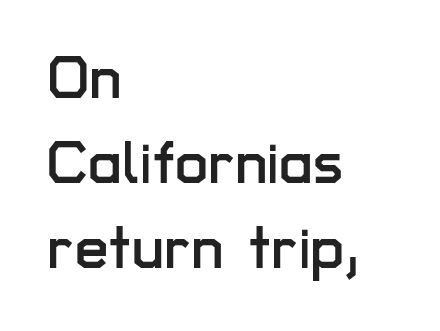
Q: Is the text italic (slanted)? A: No, it is upright.
Q: Is the typeface a serif or a sans-serif typeface? A: Sans-serif.
Q: Is the text underlined? A: No.
Q: How is the paragraph aligned? A: Left-aligned.
Q: Is the spacing between letters normal or unusually wide? A: Normal.
Q: Is the spacing between lines tight, normal or loose? A: Normal.
Q: Width (condensed, normal, or wide)? A: Normal.
Q: Stroke contrast? A: Low.
Q: x-height? A: Medium.
Q: Monospaced? A: No.
